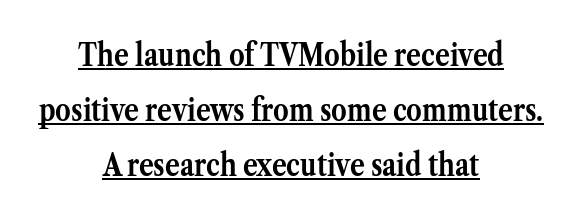
{"serif": "yes", "italic": "no", "bold": "yes", "weight": "semibold", "width": "normal", "stroke_contrast": "medium", "x_height": "medium", "monospaced": "no", "underline": "yes", "align": "center", "line_spacing_ratio": 1.77, "letter_spacing": "normal", "letter_spacing_em": 0.0, "glyph_px": 31}
